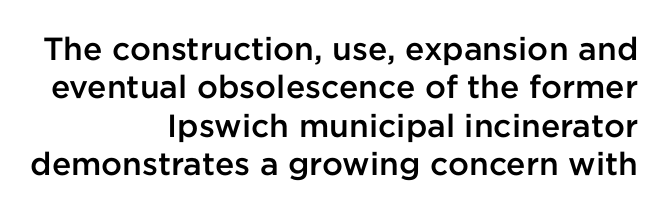
{"serif": "no", "italic": "no", "bold": "semi", "weight": "semibold", "width": "normal", "stroke_contrast": "low", "x_height": "medium", "monospaced": "no", "underline": "no", "align": "right", "line_spacing_ratio": 1.2, "letter_spacing": "normal", "letter_spacing_em": 0.0, "glyph_px": 32}
